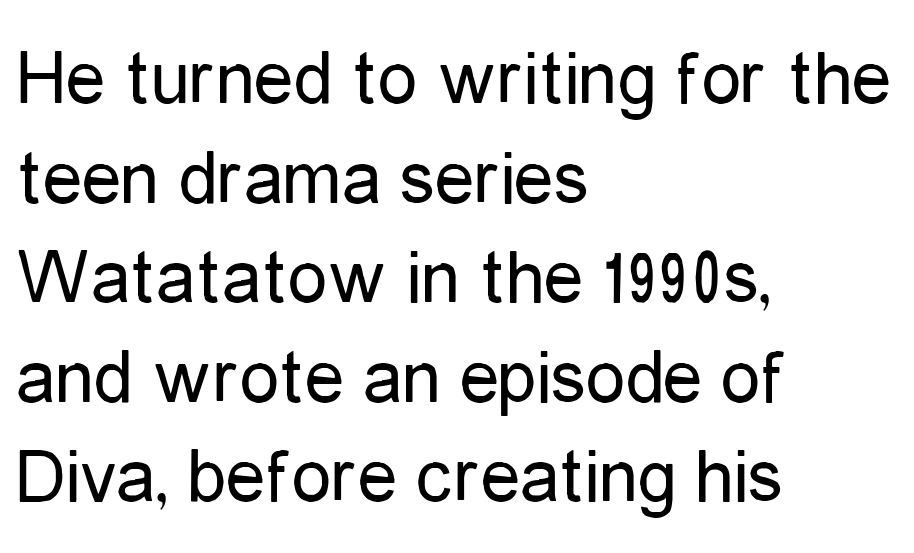
The letterforms sit at book weight or below. In terms of letterspacing, this is plain default setting. Words float on clear page, feet unadorned. The line-height multiplier appears to be the usual default. The rendering uses natural spacing where letterforms have individual widths.
